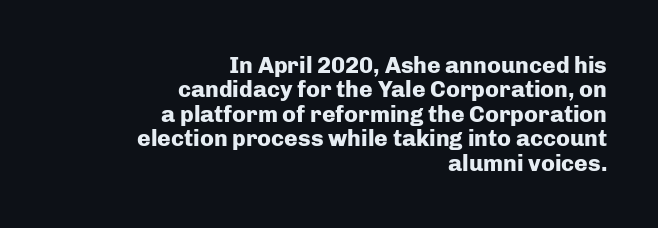
The image shows 23 px bold type, upright; set right-aligned, tight line spacing (1.06x), normal letter spacing, not underlined.
